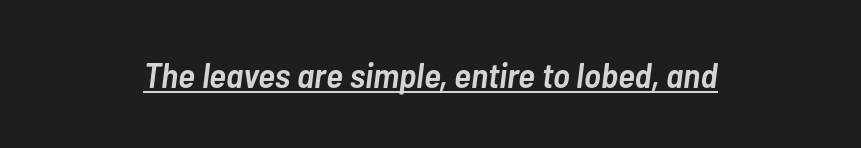
{"italic": "yes", "lean": "right", "slant_degrees": 7, "bold": "semi", "weight": "semibold", "width": "condensed", "stroke_contrast": "low", "x_height": "medium", "monospaced": "no", "underline": "yes", "letter_spacing": "normal", "letter_spacing_em": 0.0, "glyph_px": 36}
